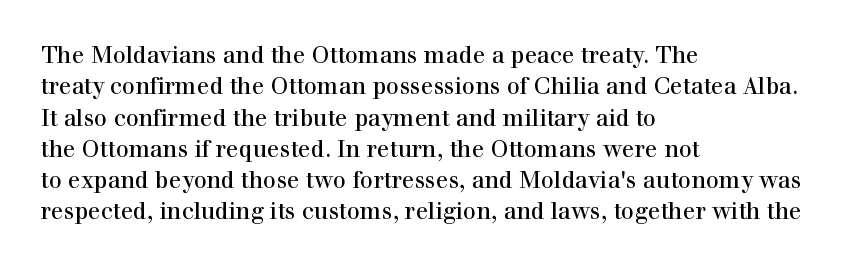
The image shows 23 px text type, upright; set left-aligned, normal line spacing (1.36x), normal letter spacing, not underlined.
